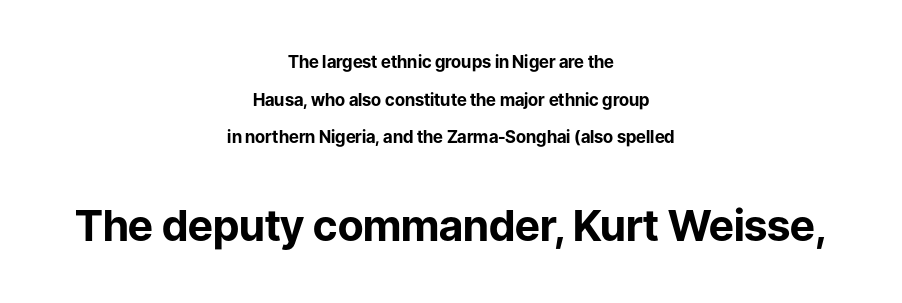
The image shows 43 px bold sans-serif type, upright; set centered, loose line spacing (2.22x), normal letter spacing, not underlined; the second (bottom) block is 2.53x larger; low stroke contrast and a medium x-height.
